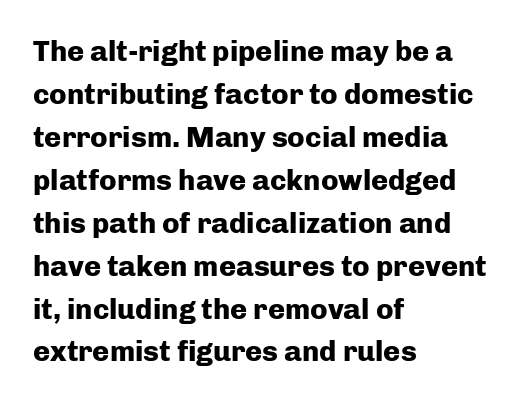
The image shows 29 px heavy sans-serif type, upright; set left-aligned, normal line spacing (1.48x), normal letter spacing, not underlined; low stroke contrast and a medium x-height.
